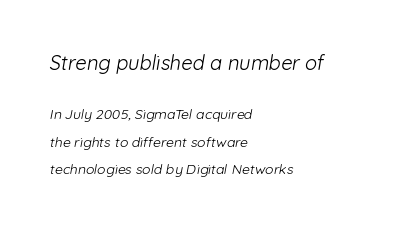
Q: Is the text bold? A: No.
Q: Is the text underlined? A: No.
Q: How is the paragraph aligned? A: Left-aligned.
Q: Is the spacing between letters normal or unusually wide? A: Normal.
Q: Is the spacing between lines tight, normal or loose? A: Loose.
Q: Which block of text is set in a larger size, the first (top) or the second (bottom)? A: The first (top) one.
